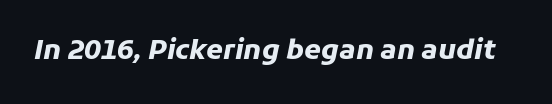
{"italic": "yes", "lean": "right", "slant_degrees": 11, "bold": "yes", "underline": "no", "letter_spacing": "normal", "letter_spacing_em": 0.0, "glyph_px": 27}
